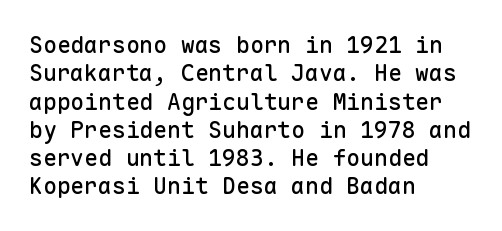
The image shows 23 px text type, upright; set left-aligned, line spacing 1.23x, normal letter spacing, not underlined.
